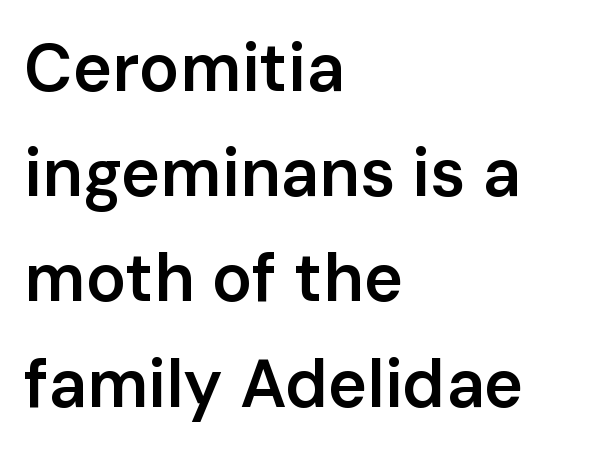
These lines are set flush left with a ragged right edge. Decoration check: the copy has no underline. Look at the stroke-to-counter ratio: somewhat heavy, a semibold. The tracking reads as untouched default to a designer's eye. No feet cap the strokes, marking this as sans-serif type. Is this a fixed-width face? No — the glyphs have proportional, varying widths.
